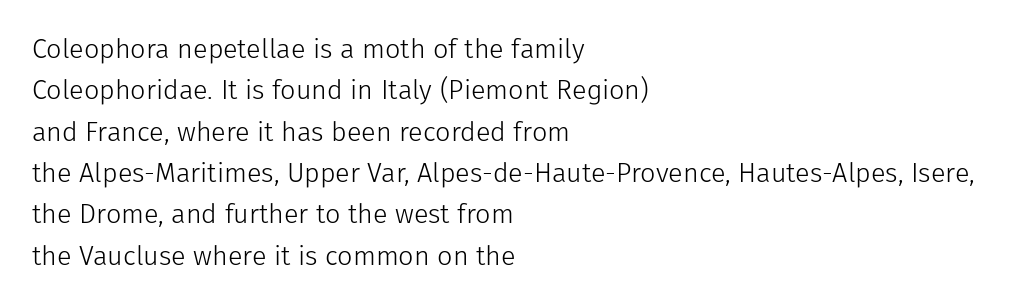
{"italic": "no", "bold": "no", "underline": "no", "align": "left", "line_spacing": "normal", "line_spacing_ratio": 1.53, "letter_spacing": "normal", "letter_spacing_em": 0.0, "glyph_px": 27}
